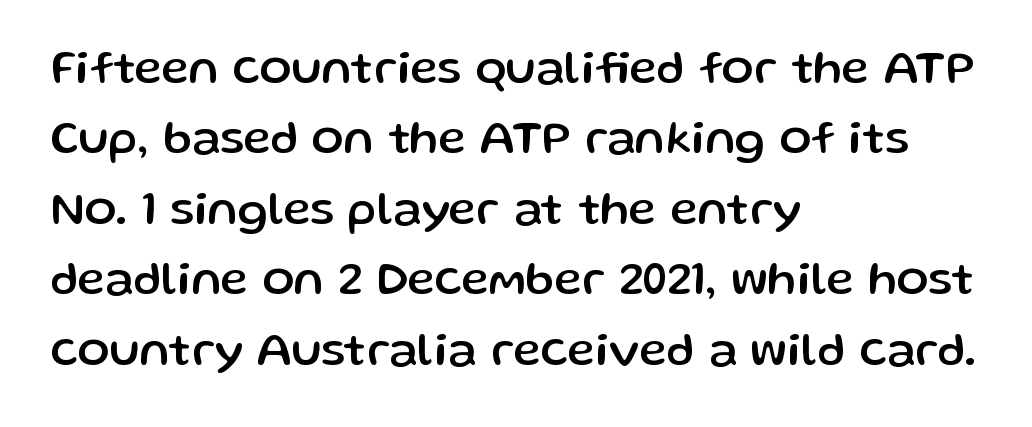
The glyphs in this specimen are sans serif. This sample has the flowing, uneven cadence of proportional lettering. Unmarked baselines from the first word to the last. A typesetter would call this leading conventional body-copy spacing. The text block is weighted toward the left margin, trailing off unevenly rightward.
